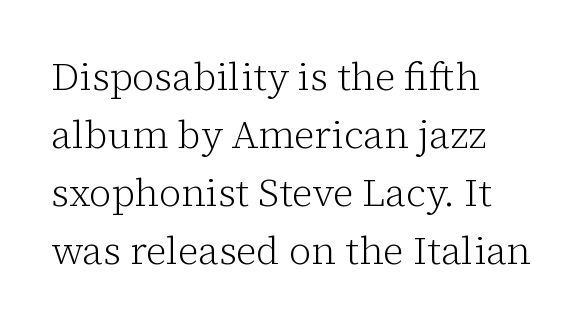
Q: Is the text bold? A: No.
Q: Is the text italic (slanted)? A: No, it is upright.
Q: Is the typeface a serif or a sans-serif typeface? A: Serif.
Q: Is the text underlined? A: No.
Q: How is the paragraph aligned? A: Left-aligned.
Q: Is the spacing between letters normal or unusually wide? A: Normal.
Q: Is the spacing between lines tight, normal or loose? A: Normal.
Q: Width (condensed, normal, or wide)? A: Normal.
Q: Stroke contrast? A: Low.
Q: x-height? A: Medium.
Q: Monospaced? A: No.
